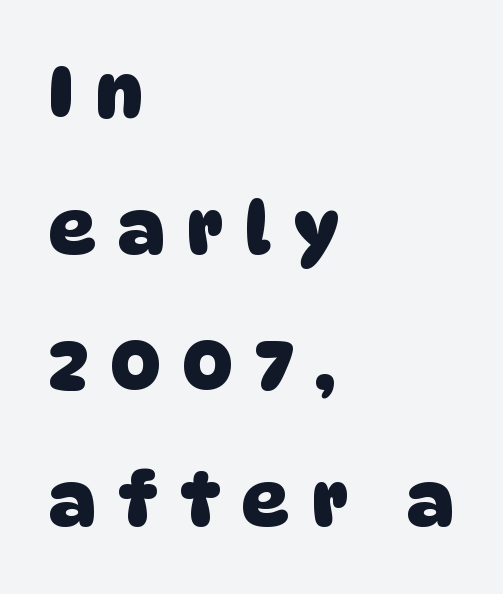
The image shows 72 px heavy sans-serif type; set left-aligned, line spacing 1.89x, unusually wide letter spacing (+0.32 em), not underlined; low stroke contrast and a large x-height.
